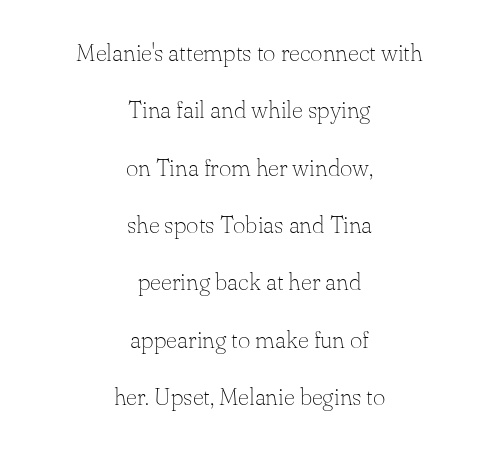
The image shows 24 px text type, upright; set centered, loose line spacing (2.39x), normal letter spacing, not underlined.
